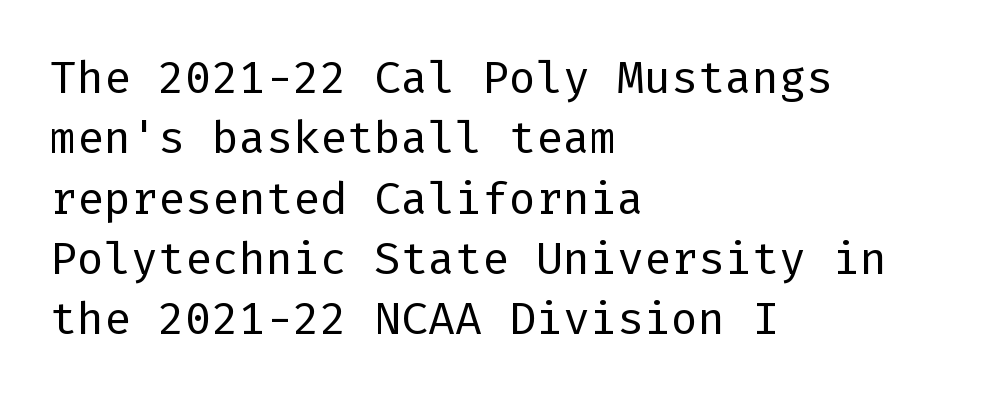
{"serif": "no", "italic": "no", "bold": "no", "weight": "regular", "width": "normal", "stroke_contrast": "low", "x_height": "medium", "underline": "no", "align": "left", "line_spacing": "normal", "line_spacing_ratio": 1.34, "letter_spacing": "normal", "letter_spacing_em": 0.0, "glyph_px": 45}
